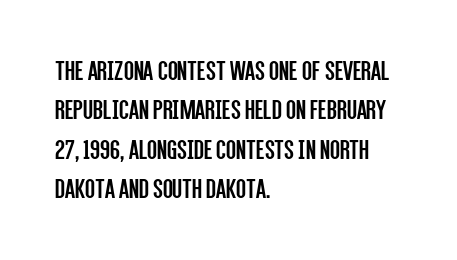
{"serif": "no", "italic": "no", "bold": "no", "weight": "regular", "width": "condensed", "stroke_contrast": "low", "x_height": "large", "monospaced": "no", "underline": "no", "align": "left", "line_spacing": "normal", "line_spacing_ratio": 1.36, "letter_spacing": "normal", "letter_spacing_em": 0.0, "glyph_px": 29}
